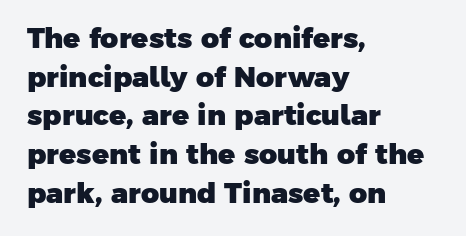
The image shows 28 px heavy sans-serif type; set left-aligned, normal line spacing (1.38x), normal letter spacing, not underlined; low stroke contrast and a medium x-height.
